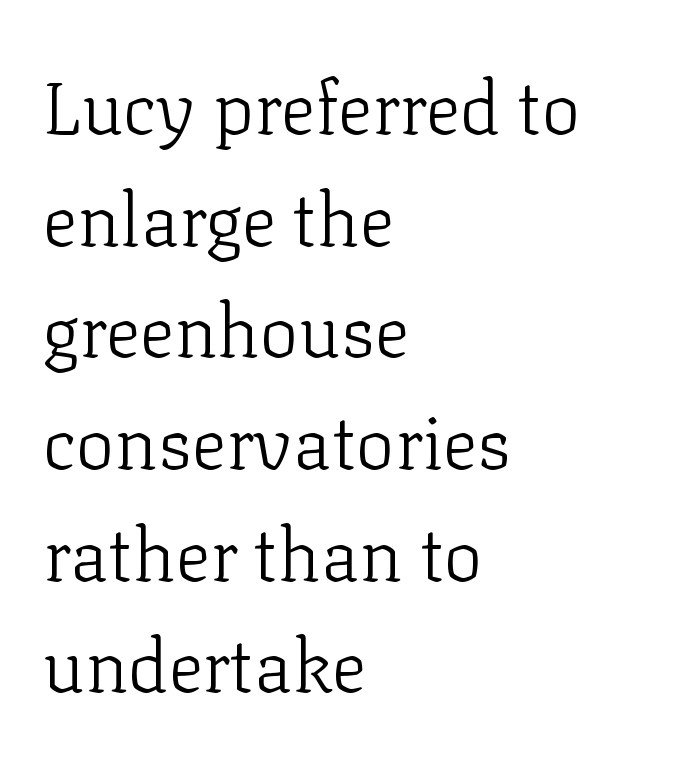
The image shows 73 px light serif type, upright; set left-aligned, normal line spacing (1.53x), normal letter spacing, not underlined; low stroke contrast and a medium x-height.
